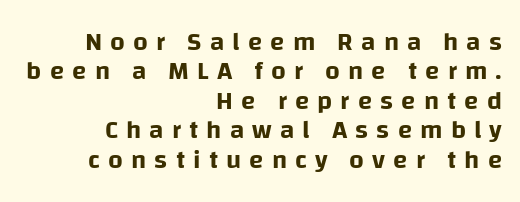
Q: Is the text italic (slanted)? A: No, it is upright.
Q: Is the text underlined? A: No.
Q: How is the paragraph aligned? A: Right-aligned.
Q: Is the spacing between letters normal or unusually wide? A: Unusually wide.
Q: Is the spacing between lines tight, normal or loose? A: Tight.
